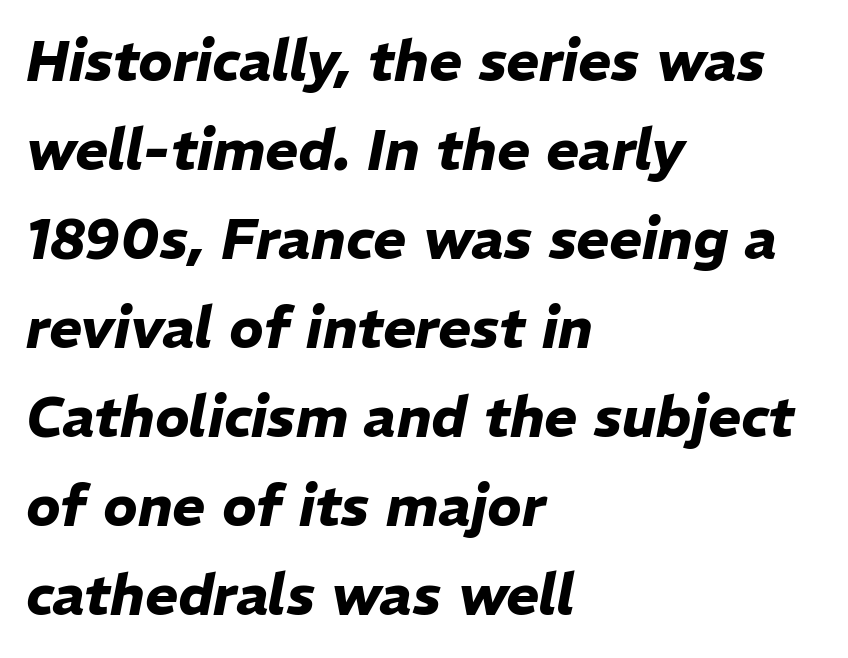
{"italic": "yes", "lean": "right", "slant_degrees": 11, "bold": "yes", "weight": "heavy", "width": "normal", "stroke_contrast": "low", "x_height": "medium", "monospaced": "no", "underline": "no", "align": "left", "line_spacing": "normal", "line_spacing_ratio": 1.59, "letter_spacing": "normal", "letter_spacing_em": 0.0, "glyph_px": 56}
